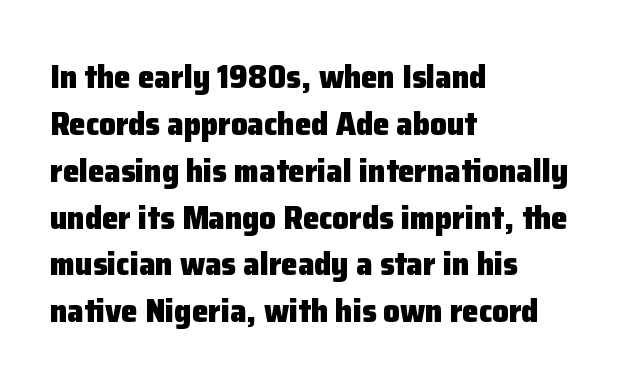
{"serif": "no", "italic": "no", "bold": "yes", "weight": "heavy", "width": "normal", "stroke_contrast": "low", "x_height": "medium", "monospaced": "no", "underline": "no", "align": "left", "line_spacing": "normal", "line_spacing_ratio": 1.42, "letter_spacing": "normal", "letter_spacing_em": 0.0, "glyph_px": 33}
